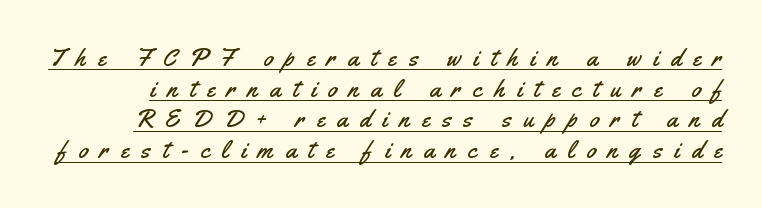
A rule runs beneath these lines of type. Spacing between characters has been opened up far beyond the box default.
